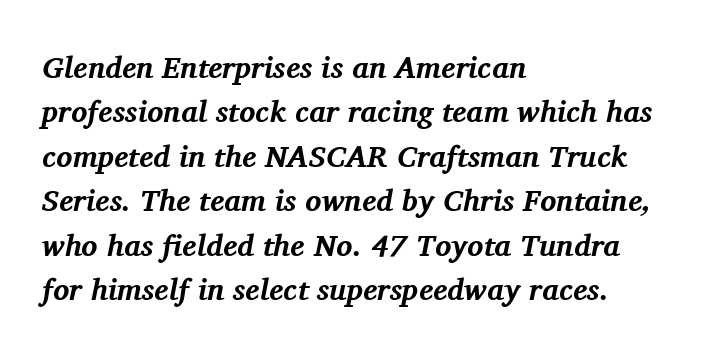
Q: Is the text bold? A: Yes.
Q: Is the text italic (slanted)? A: Yes, it leans right by about 11 degrees.
Q: Is the typeface a serif or a sans-serif typeface? A: Serif.
Q: Is the text underlined? A: No.
Q: How is the paragraph aligned? A: Left-aligned.
Q: Is the spacing between letters normal or unusually wide? A: Normal.
Q: Is the spacing between lines tight, normal or loose? A: Normal.
Q: Width (condensed, normal, or wide)? A: Normal.
Q: Stroke contrast? A: Medium.
Q: x-height? A: Medium.
Q: Monospaced? A: No.
